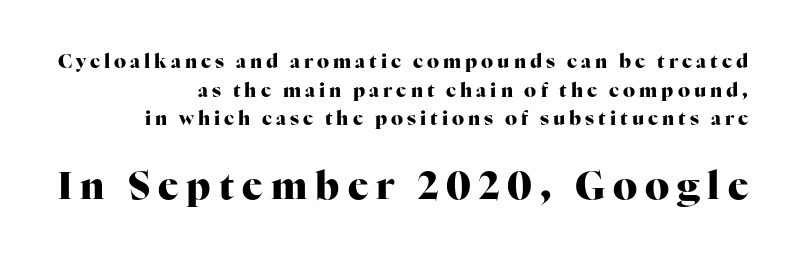
The image shows 38 px heavy serif type, upright; set right-aligned, normal line spacing (1.51x), unusually wide letter spacing (+0.21 em), not underlined; the second (bottom) block is 2.0x larger; high stroke contrast and a medium x-height.
